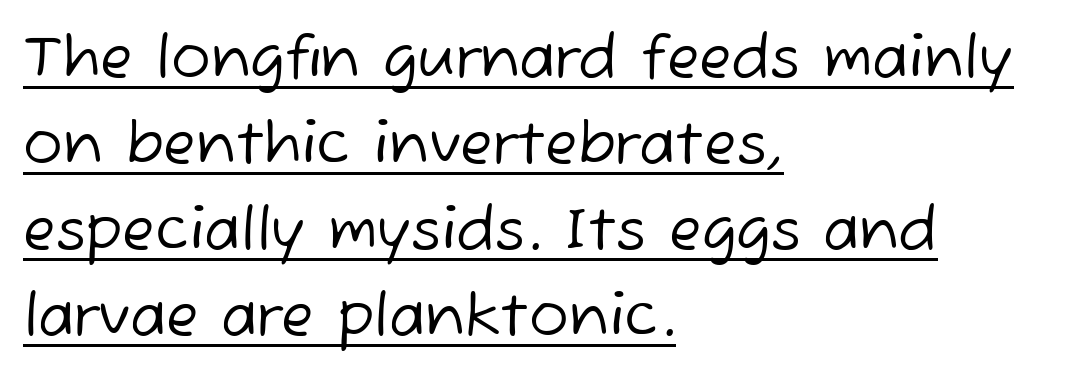
The image shows 59 px regular-weight sans-serif type; set left-aligned, normal line spacing (1.46x), normal letter spacing, underlined; low stroke contrast and a medium x-height.
